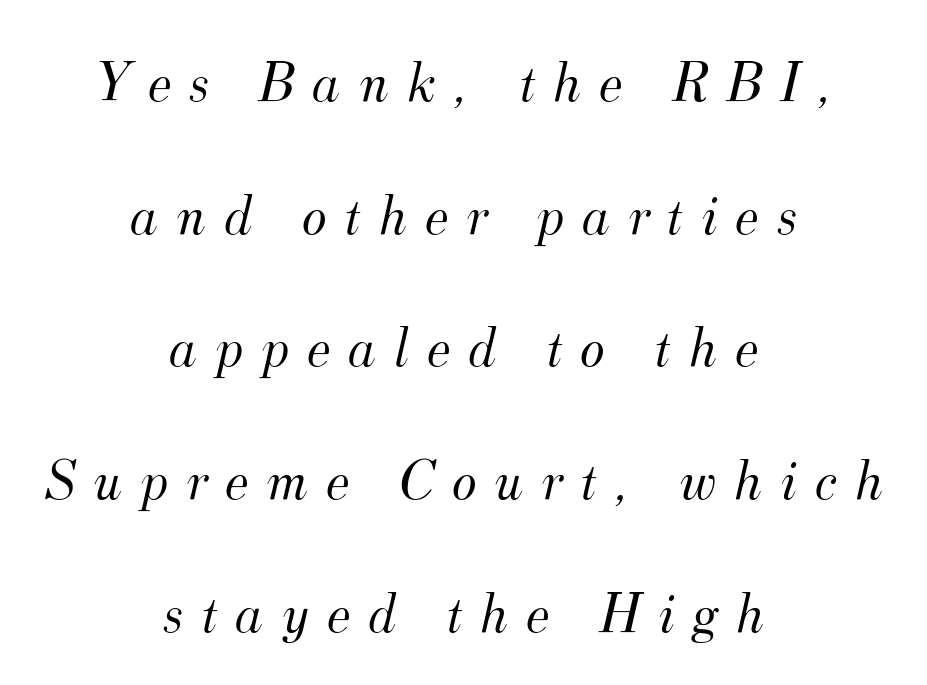
{"serif": "yes", "italic": "yes", "lean": "right", "slant_degrees": 12, "bold": "no", "weight": "light", "width": "normal", "stroke_contrast": "medium", "x_height": "small", "monospaced": "no", "underline": "no", "align": "center", "line_spacing": "loose", "line_spacing_ratio": 2.25, "letter_spacing": "wide", "letter_spacing_em": 0.3, "glyph_px": 59}
